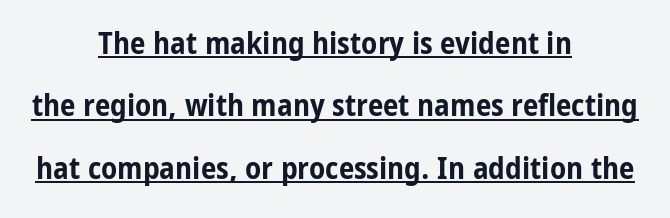
Q: Is the text bold? A: Yes.
Q: Is the text italic (slanted)? A: No, it is upright.
Q: Is the typeface a serif or a sans-serif typeface? A: Sans-serif.
Q: Is the text underlined? A: Yes.
Q: How is the paragraph aligned? A: Centered.
Q: Is the spacing between letters normal or unusually wide? A: Normal.
Q: Is the spacing between lines tight, normal or loose? A: Loose.
Q: Width (condensed, normal, or wide)? A: Condensed.
Q: Stroke contrast? A: Low.
Q: x-height? A: Medium.
Q: Monospaced? A: No.
